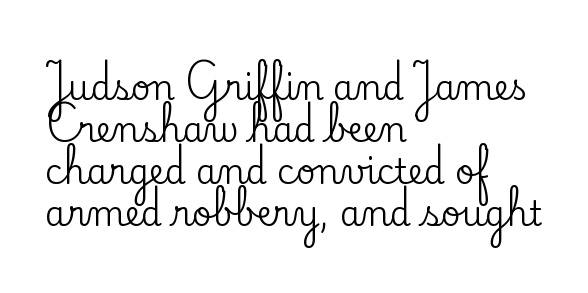
These lines were composed using upright roman letters. Is this a fixed-width face? No — the glyphs have proportional, varying widths. Yep, those are serifs on the letters. The lines in this sample share a left origin and differ only in where they stop.
